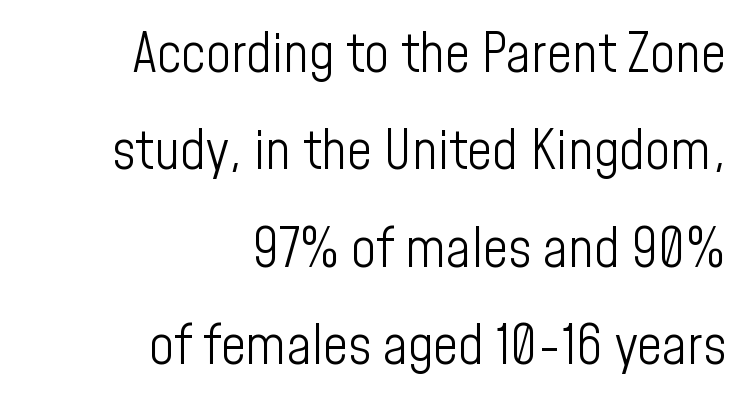
Every stem runs plumb, perpendicular to the baseline. This rendering uses right alignment, leaving the left contour irregular. Is the letter spacing exaggerated? No — it looks like the ordinary default. This sample has the flowing, uneven cadence of proportional lettering. Type style note: lacks serifs. Words float on clear page, feet unadorned.
